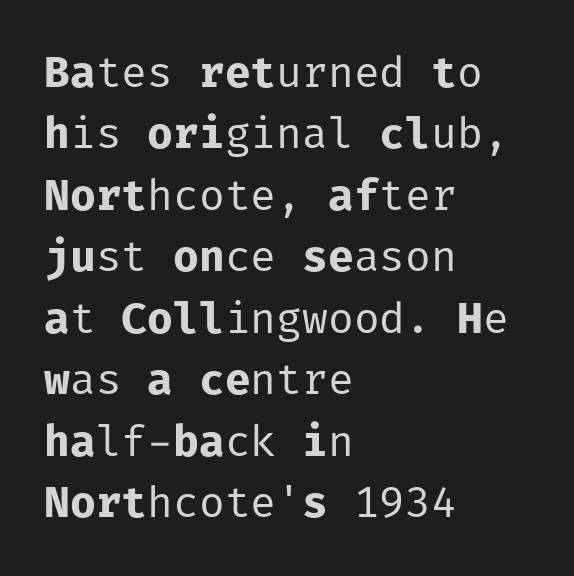
The image shows 43 px regular-weight sans-serif type, upright, monospaced; set left-aligned, normal line spacing (1.43x), normal letter spacing, not underlined; low stroke contrast and a medium x-height.
